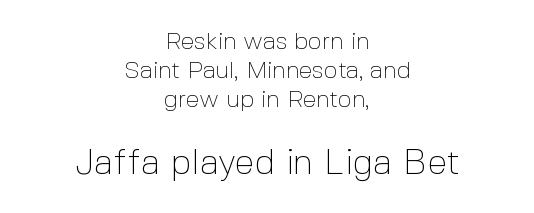
The image shows 36 px thin sans-serif type, upright; set centered, line spacing 1.21x, normal letter spacing, not underlined; the second (bottom) block is 1.5x larger; a medium x-height.
